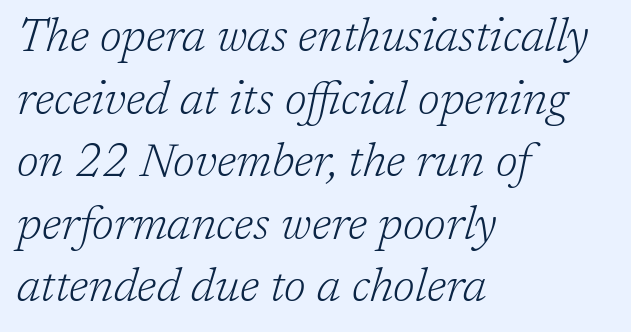
Q: Is the text bold? A: No.
Q: Is the text italic (slanted)? A: Yes, it leans right by about 17 degrees.
Q: Is the typeface a serif or a sans-serif typeface? A: Serif.
Q: Is the text underlined? A: No.
Q: How is the paragraph aligned? A: Left-aligned.
Q: Is the spacing between letters normal or unusually wide? A: Normal.
Q: Is the spacing between lines tight, normal or loose? A: Normal.
Q: Width (condensed, normal, or wide)? A: Normal.
Q: Stroke contrast? A: Low.
Q: x-height? A: Medium.
Q: Monospaced? A: No.
